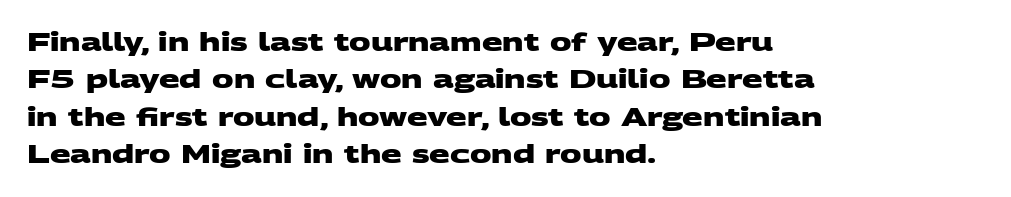
{"bold": "yes", "underline": "no", "align": "left", "line_spacing": "normal", "line_spacing_ratio": 1.56, "letter_spacing": "normal", "letter_spacing_em": 0.0, "glyph_px": 24}
